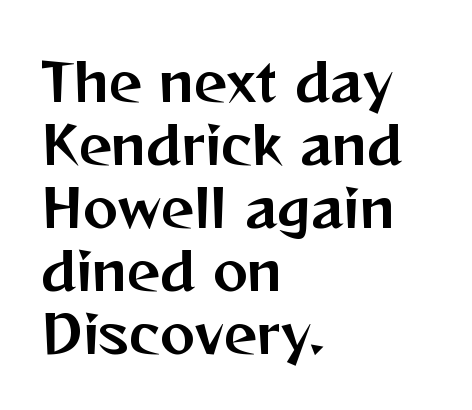
Here the designer chose a conventional face with non-uniform glyph widths. Italic: no, the glyphs are upright roman. Observe the ordinary spacing: letters are neighbours, not strangers. A sans-serif font was chosen for this passage.
